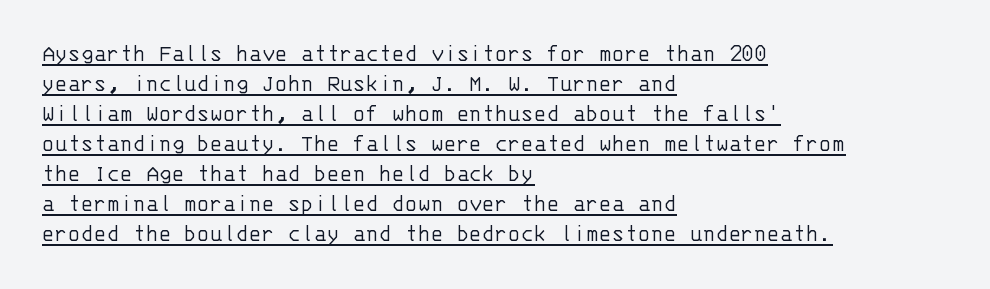
The letterforms sit shoulder to shoulder at normal distance. This sample is left-justified, so line endings fall wherever the words run out. Notice how a bar underscores the lettering throughout. Every stem runs plumb, perpendicular to the baseline. Baseline-to-baseline distance is the conventional proportion of letter height.
